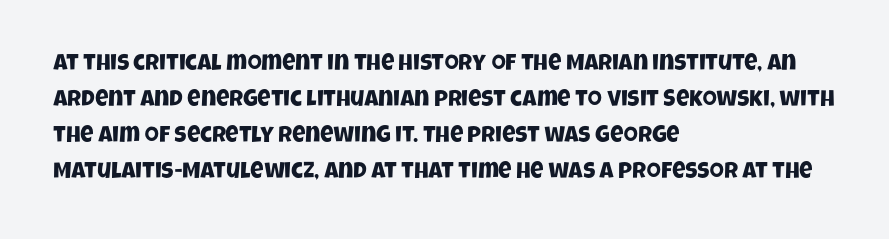
{"underline": "no", "align": "left", "line_spacing": "normal", "line_spacing_ratio": 1.57, "letter_spacing": "normal", "letter_spacing_em": 0.0, "glyph_px": 23}
